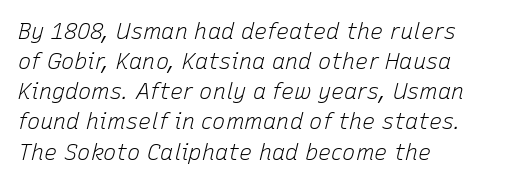
{"italic": "yes", "lean": "right", "slant_degrees": 15, "bold": "no", "underline": "no", "align": "left", "line_spacing": "normal", "line_spacing_ratio": 1.37, "letter_spacing": "normal", "letter_spacing_em": 0.0, "glyph_px": 22}
